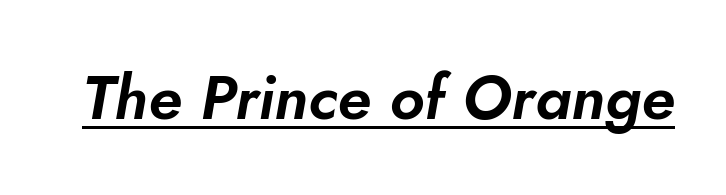
{"serif": "no", "width": "normal", "stroke_contrast": "low", "x_height": "small", "monospaced": "no", "underline": "yes", "letter_spacing": "normal", "letter_spacing_em": 0.0, "glyph_px": 62}
